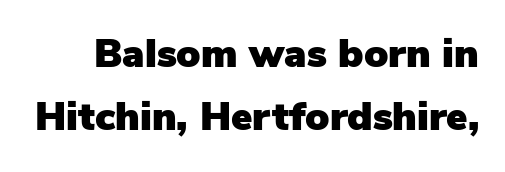
Characters follow at the spacing the type designer built in. Descenders are the only things crossing below the line. A typesetter would call this proportional, since set widths differ per character. No feet cap the strokes, marking this as sans-serif type.
